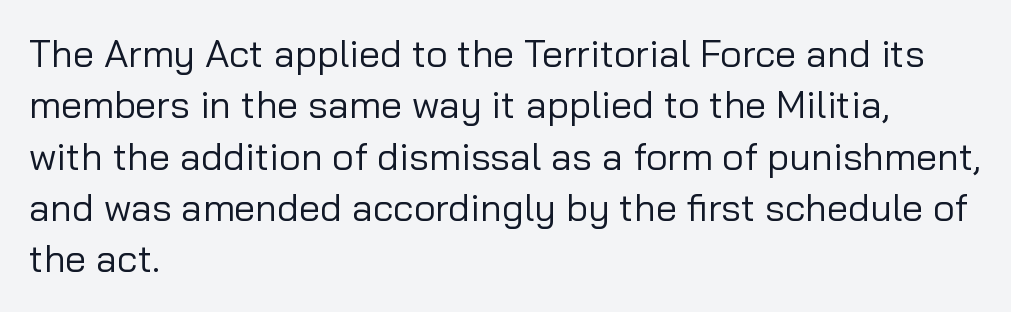
The image shows 38 px regular-weight sans-serif type, upright; set left-aligned, normal line spacing (1.35x), normal letter spacing, not underlined; low stroke contrast and a medium x-height.
